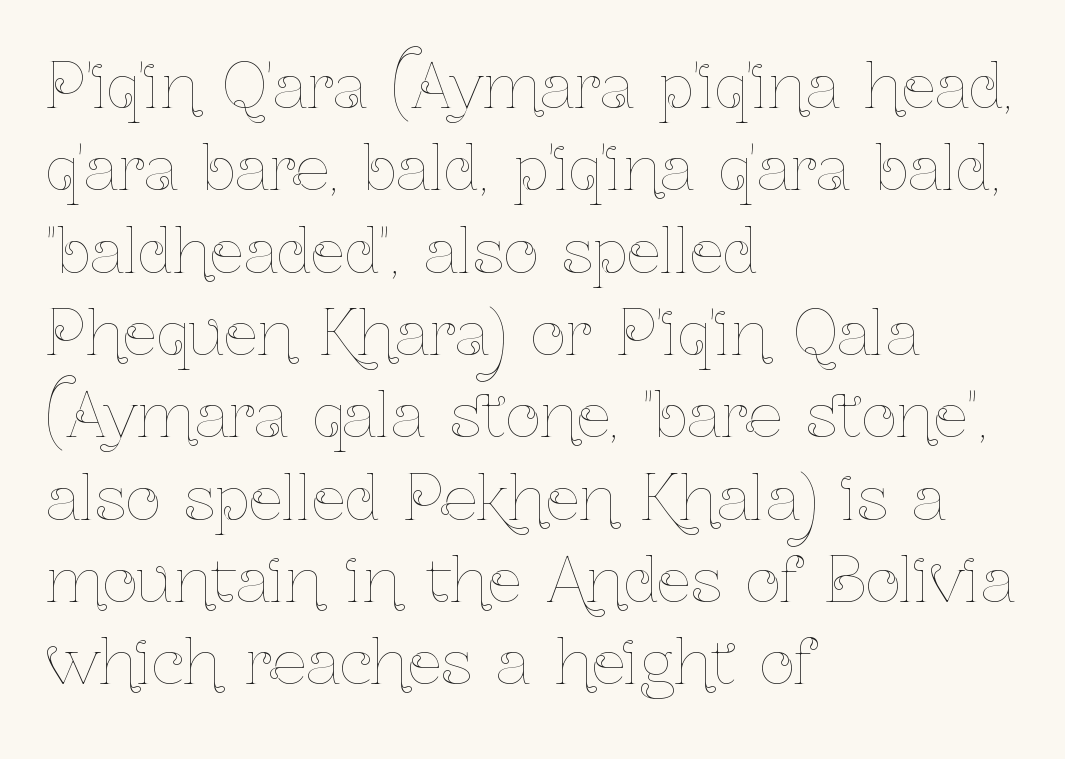
Q: Is the text bold? A: No.
Q: Is the text italic (slanted)? A: No, it is upright.
Q: Is the text underlined? A: No.
Q: How is the paragraph aligned? A: Left-aligned.
Q: Is the spacing between letters normal or unusually wide? A: Normal.
Q: Is the spacing between lines tight, normal or loose? A: Normal.
Q: Width (condensed, normal, or wide)? A: Condensed.
Q: Stroke contrast? A: Low.
Q: x-height? A: Medium.
Q: Monospaced? A: No.
